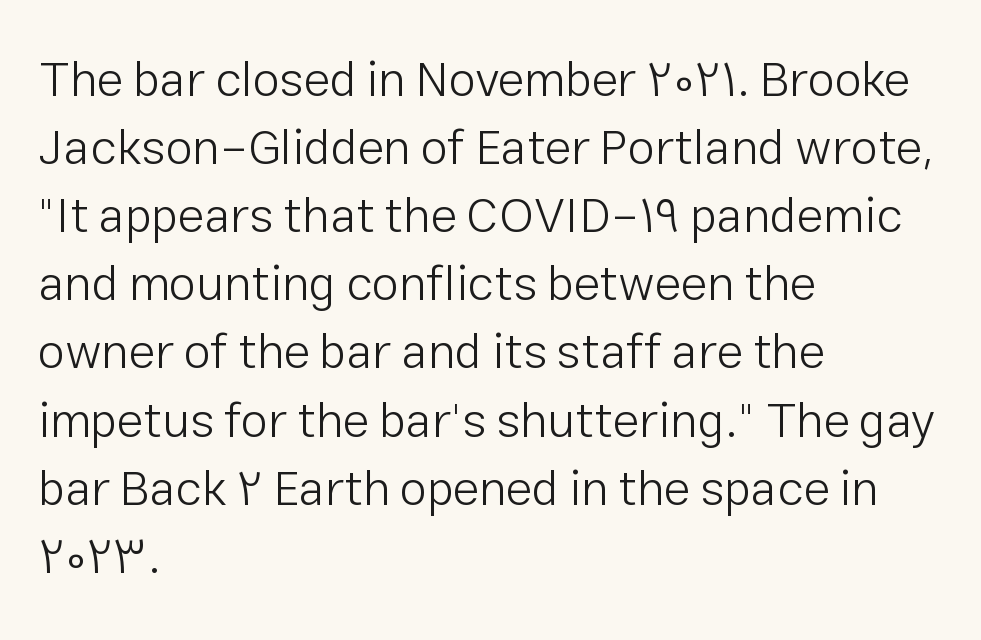
Q: Is the text bold? A: No.
Q: Is the text italic (slanted)? A: No, it is upright.
Q: Is the typeface a serif or a sans-serif typeface? A: Sans-serif.
Q: Is the text underlined? A: No.
Q: How is the paragraph aligned? A: Left-aligned.
Q: Is the spacing between letters normal or unusually wide? A: Normal.
Q: Is the spacing between lines tight, normal or loose? A: Normal.
Q: Width (condensed, normal, or wide)? A: Normal.
Q: Stroke contrast? A: Low.
Q: x-height? A: Medium.
Q: Monospaced? A: No.
